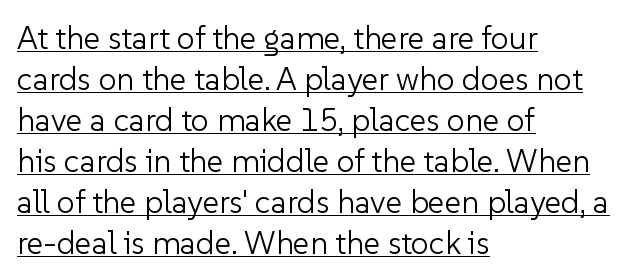
Note: no serifs on the glyphs. This is not heavy type; no bold has been used. Notice how the stems are strictly vertical — no italics here. A typographer would call this underscored text. Default kerning and tracking; the words read as compact shapes. Horizontal bands of white between lines are of average thickness.
